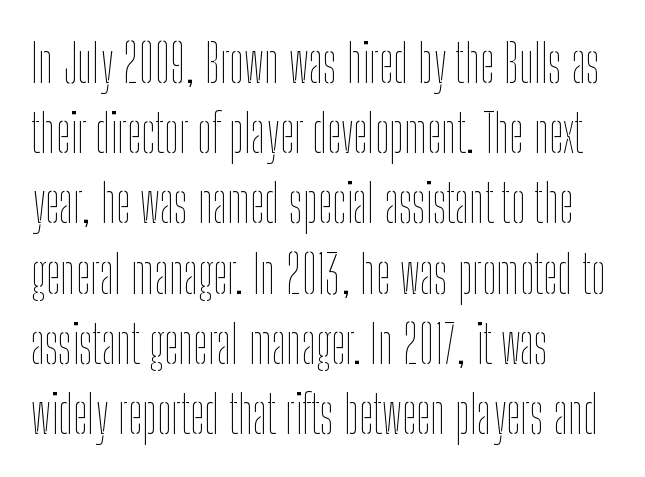
The image shows 52 px thin, condensed type, upright; set left-aligned, normal line spacing (1.35x), normal letter spacing, not underlined; low stroke contrast and a medium x-height.
